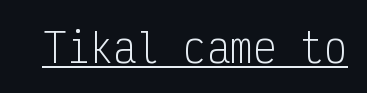
Think standard paragraph weight, or any step lighter than that. Italic: no, the glyphs are upright roman. Spacing between characters is what you'd get straight out of the box. The rendering uses typewriter-style spacing with identical character cells.
